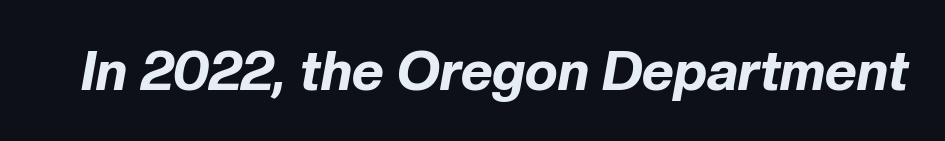
{"italic": "yes", "lean": "right", "slant_degrees": 10, "bold": "yes", "weight": "bold", "width": "normal", "stroke_contrast": "low", "x_height": "medium", "monospaced": "no", "underline": "no", "letter_spacing": "normal", "letter_spacing_em": 0.0, "glyph_px": 55}
